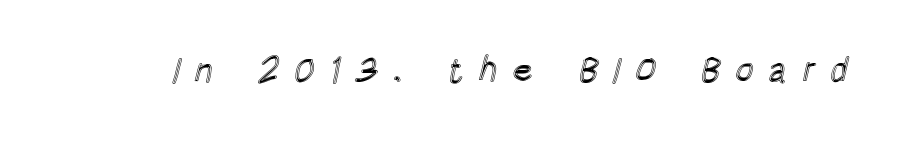
The image shows 35 px condensed type; set unusually wide letter spacing (+0.41 em), not underlined; a large x-height.
